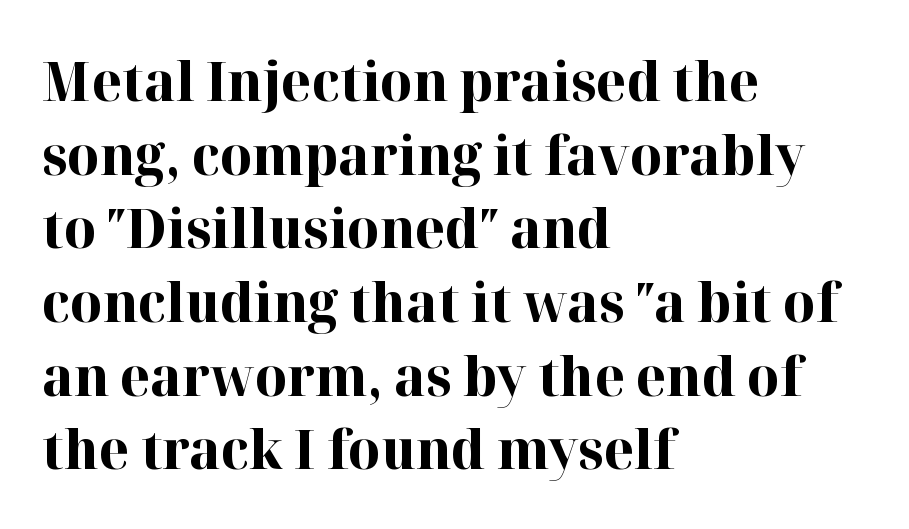
This sample uses a serif face. Italic? Not at all — the glyphs are vertical. The passage shown has conventional tracking throughout. Leftover space on each line is placed entirely after the last word.
